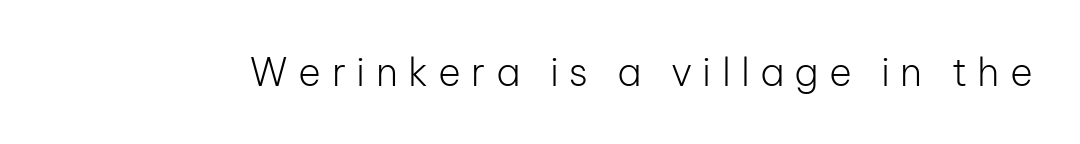
{"serif": "no", "italic": "no", "bold": "no", "weight": "light", "width": "normal", "stroke_contrast": "low", "x_height": "medium", "monospaced": "no", "underline": "no", "letter_spacing": "wide", "letter_spacing_em": 0.26, "glyph_px": 39}
